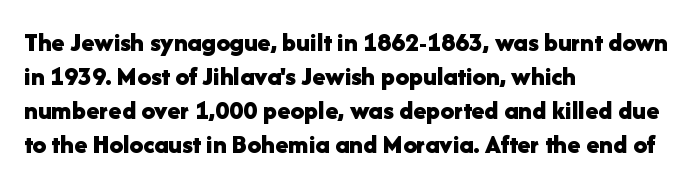
Does the weight exceed regular? Yes, all the way to bold. Short note: letters normally spaced. The space beneath each line is pristine and unruled. The typesetter chose a ragged-right arrangement here. Posture: vertical. The passage shown stacks its lines at a standard gap.
